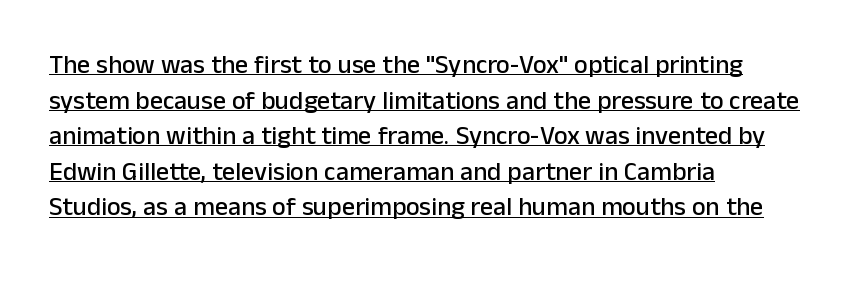
The image shows 26 px text type, upright; set left-aligned, normal line spacing (1.37x), normal letter spacing, underlined.
